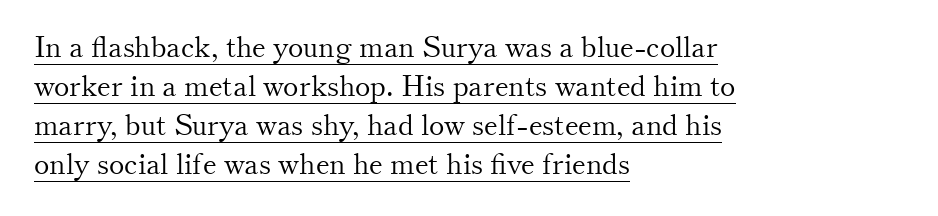
{"serif": "yes", "italic": "no", "bold": "no", "weight": "light", "width": "normal", "stroke_contrast": "medium", "x_height": "small", "monospaced": "no", "underline": "yes", "align": "left", "line_spacing": "normal", "line_spacing_ratio": 1.35, "letter_spacing": "normal", "letter_spacing_em": 0.0, "glyph_px": 29}
